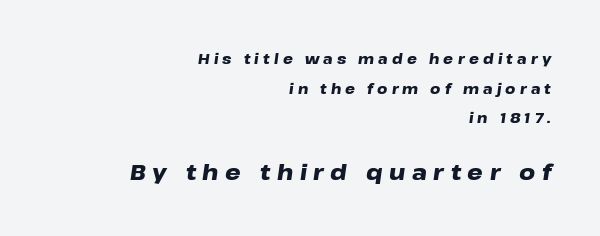
Q: Is the text bold? A: Yes.
Q: Is the text italic (slanted)? A: Yes, it leans right by about 8 degrees.
Q: Is the text underlined? A: No.
Q: How is the paragraph aligned? A: Right-aligned.
Q: Is the spacing between letters normal or unusually wide? A: Unusually wide.
Q: Is the spacing between lines tight, normal or loose? A: Loose.
Q: Which block of text is set in a larger size, the first (top) or the second (bottom)? A: The second (bottom) one.
